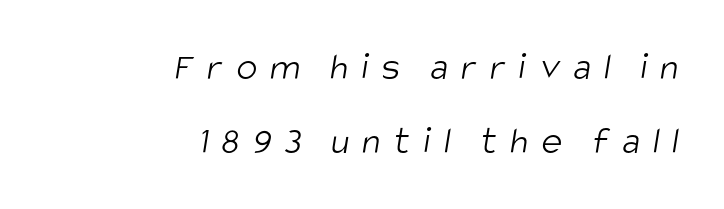
The image shows 39 px light, condensed sans-serif type; set right-aligned, loose line spacing (1.91x), unusually wide letter spacing (+0.34 em), not underlined; low stroke contrast and a large x-height.
